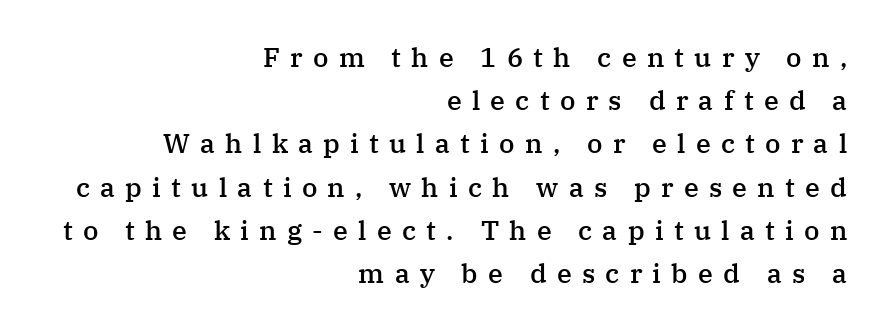
Q: Is the text bold? A: Semi-bold.
Q: Is the text italic (slanted)? A: No, it is upright.
Q: Is the text underlined? A: No.
Q: How is the paragraph aligned? A: Right-aligned.
Q: Is the spacing between letters normal or unusually wide? A: Unusually wide.
Q: Is the spacing between lines tight, normal or loose? A: Normal.
